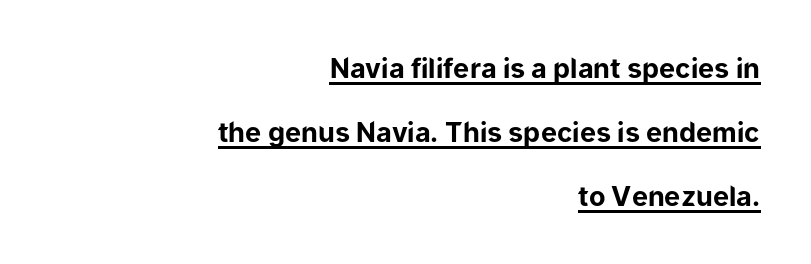
If you drew a line through each stem, it would be perfectly vertical. Does the weight exceed regular? Yes, all the way to bold. The glyphs are accompanied by a horizontal stroke just below them. Spacing between characters is what you'd get straight out of the box.
